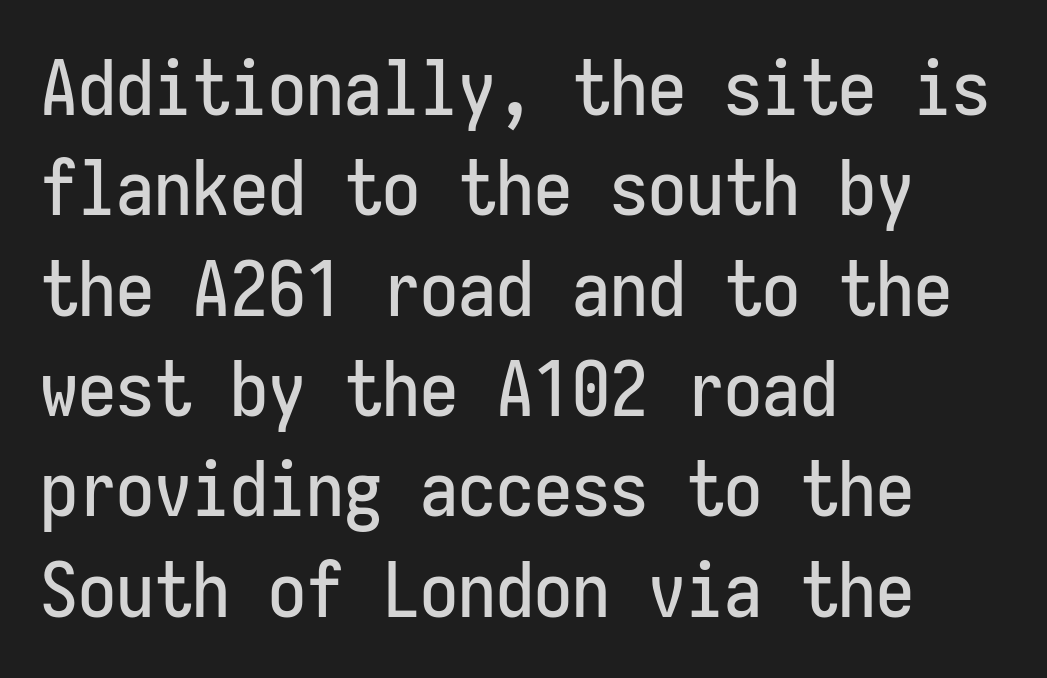
{"serif": "no", "italic": "no", "width": "condensed", "stroke_contrast": "low", "x_height": "medium", "monospaced": "yes", "underline": "no", "align": "left", "line_spacing": "normal", "line_spacing_ratio": 1.32, "letter_spacing": "normal", "letter_spacing_em": 0.0, "glyph_px": 76}
